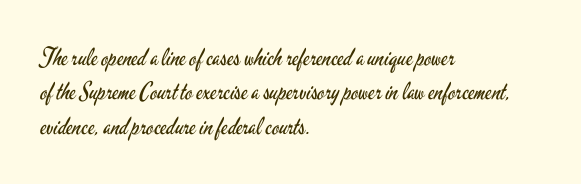
Vertical stems look standard width or narrower in stroke. Default kerning and tracking; the words read as compact shapes. These lines are set flush left with a ragged right edge. The baseline area is clear.
